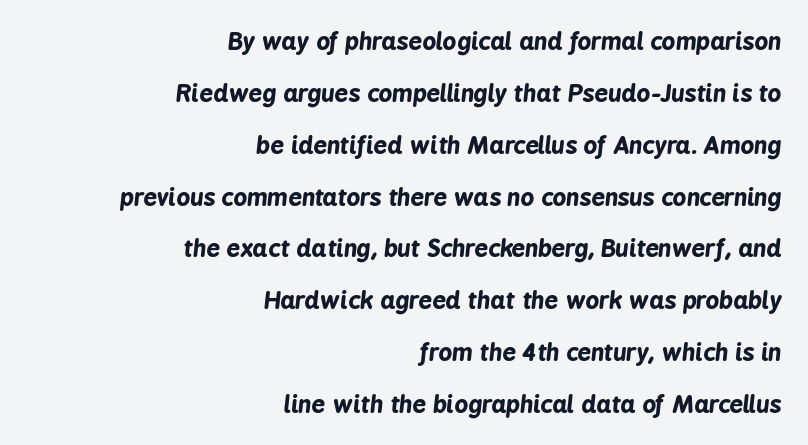
The image shows 24 px bold type, italic (leaning right); set right-aligned, loose line spacing (2.16x), normal letter spacing, not underlined.
